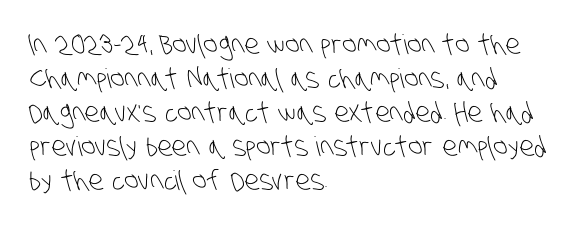
{"bold": "no", "underline": "no", "align": "left", "line_spacing": "normal", "line_spacing_ratio": 1.26, "letter_spacing": "normal", "letter_spacing_em": 0.0, "glyph_px": 27}
